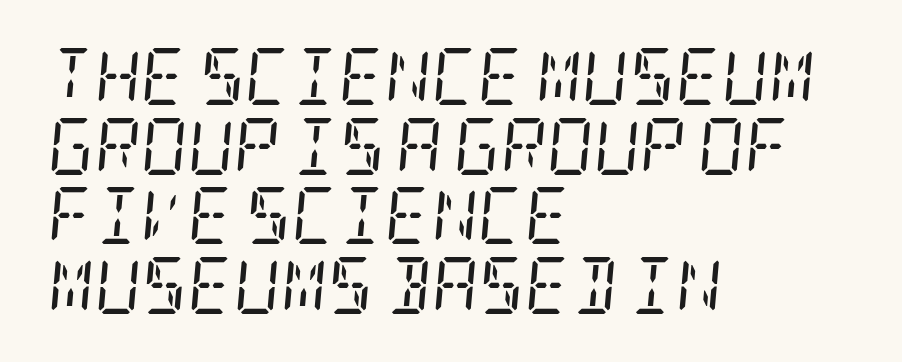
{"serif": "yes", "italic": "yes", "lean": "right", "slant_degrees": 5, "bold": "no", "weight": "regular", "width": "condensed", "stroke_contrast": "low", "x_height": "large", "underline": "no", "align": "left", "line_spacing_ratio": 1.22, "letter_spacing": "normal", "letter_spacing_em": 0.0, "glyph_px": 57}
